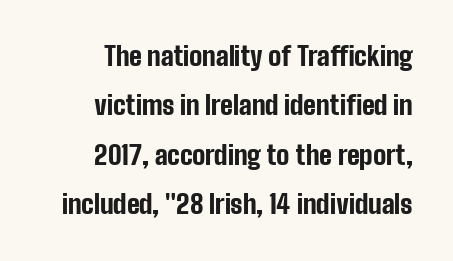
Ordinary non-slanted type is in use. Characters follow at the spacing the type designer built in. The glyphs are unaccompanied by any horizontal stroke below them. The leading is generous, giving the passage an open texture. These lines carry a lot of weight — the face is fully bold.
